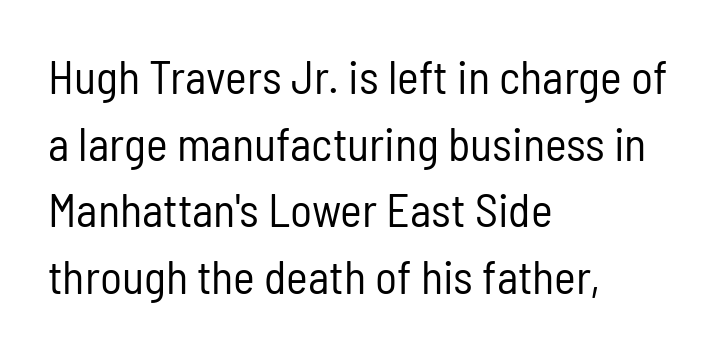
The image shows 46 px regular-weight, condensed sans-serif type, upright; set left-aligned, normal line spacing (1.45x), normal letter spacing, not underlined; low stroke contrast and a medium x-height.
